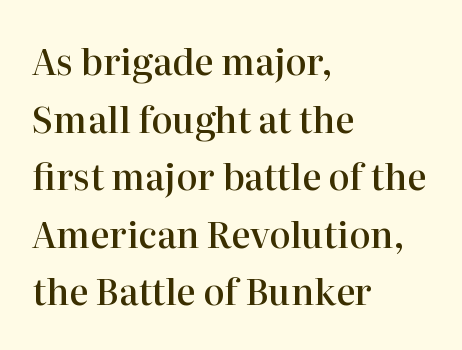
Does the copy run flush right? No — it runs flush left. Spacing verdict: proportional, widths tailored to each character. Nobody touched the tracking dial on this one. The rendering uses a moderate line-height, typical for paragraphs. Stroke thickness is moderately raised; the sample reads as semibold. The space beneath each line is pristine and unruled.
